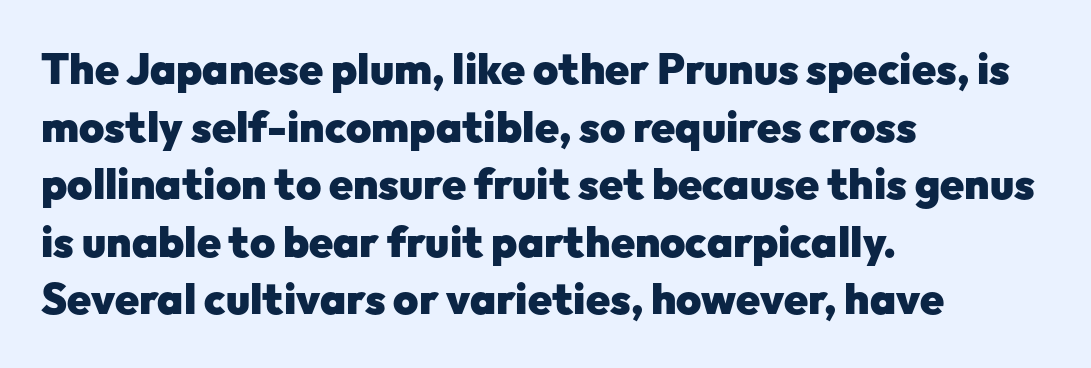
{"serif": "no", "italic": "no", "bold": "yes", "weight": "heavy", "width": "normal", "stroke_contrast": "low", "x_height": "medium", "monospaced": "no", "underline": "no", "align": "left", "line_spacing": "normal", "line_spacing_ratio": 1.34, "letter_spacing": "normal", "letter_spacing_em": 0.0, "glyph_px": 43}
